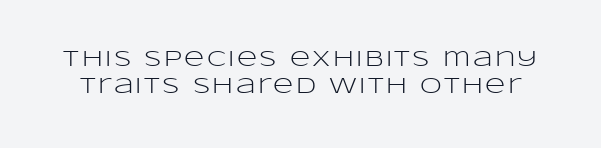
Q: Is the text bold? A: No.
Q: Is the text italic (slanted)? A: No, it is upright.
Q: Is the text underlined? A: No.
